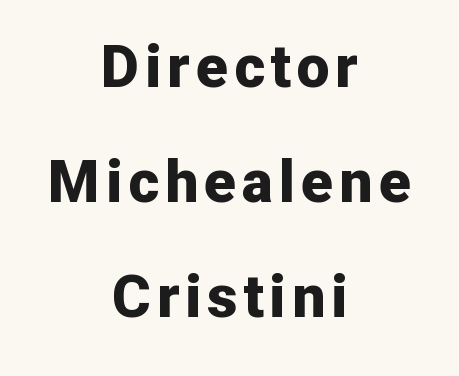
Teacher's note: observe the equal gaps on both sides — that is centered alignment. Rows of type keep a wide berth in the vertical direction. I'd describe the lettering as bold — thick and assertive. Varying glyph widths throughout — classic text-font behaviour. Has an underline been added? It has not. Type style note: lacks serifs.
